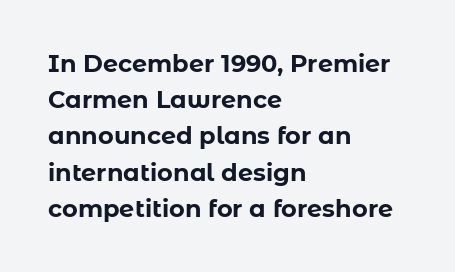
The vertical gap from one line to the next is medium. In terms of posture, this sample is upright. Look at the stroke-to-counter ratio: heavy, a bold. Clear beneath every line of the passage. Casual observation: everything's shoved over to the left. You could call the tracking neutral — neither tight nor loose.
